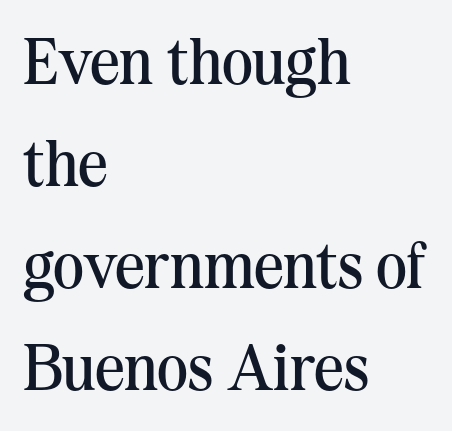
Students, note that the glyphs here touch the page at normal intervals. The string is rendered with underlining switched off. The rag falls on the right side of this text block. Evenly set lines give the paragraph a standard silhouette.
